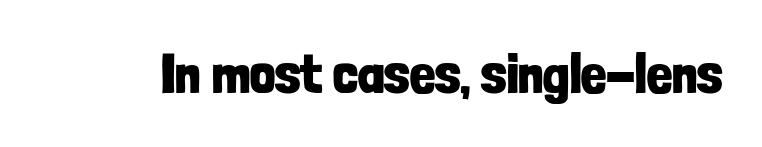
Honestly, the letter spacing is just normal — you wouldn't notice it. The space directly below the letters is spotless. Its strokes are broad and dark, the hallmark of bold type. Posture: upright roman. The characters display no serif detailing; their extremities are plain. The face used here is proportionally spaced, like ordinary book or web type.
